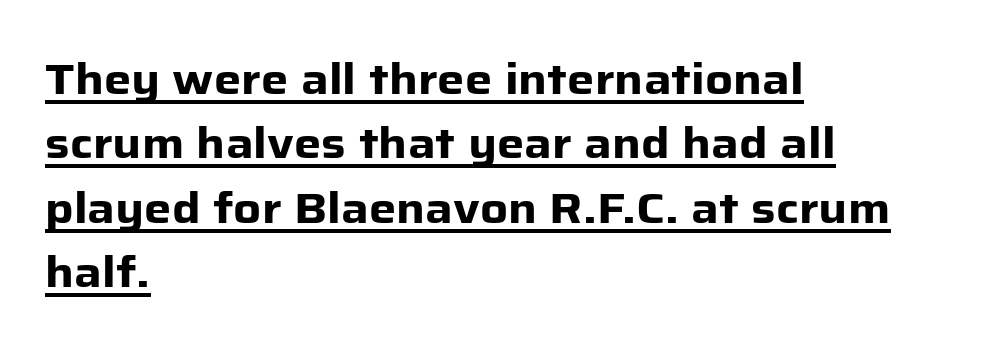
Like a heading marked for emphasis, these lines bear an underscore. The passage shown is typed in a proportional face where columns would drift. Compared with a centered layout, this one pins lines to the left instead. Grotesque or geometric, the face here clearly has no serifs.
